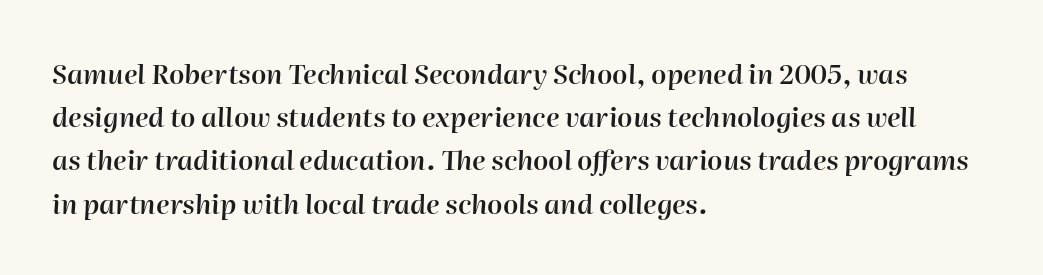
{"italic": "yes", "lean": "right", "slant_degrees": 2, "bold": "semi", "underline": "no", "align": "left", "line_spacing": "normal", "line_spacing_ratio": 1.6, "letter_spacing": "normal", "letter_spacing_em": 0.0, "glyph_px": 27}
